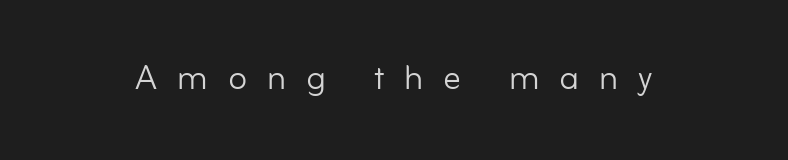
Stroke thickness stays within the range of a standard reading face or lighter. The strip under each line holds only bare page. Designer's note — italics off, roman on. Horizontally, the lines are justified to the midpoint only.
